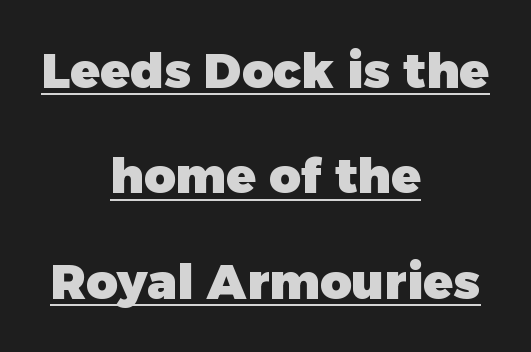
The image shows 49 px heavy sans-serif type, upright; set centered, loose line spacing (2.15x), normal letter spacing, underlined; low stroke contrast and a medium x-height.
